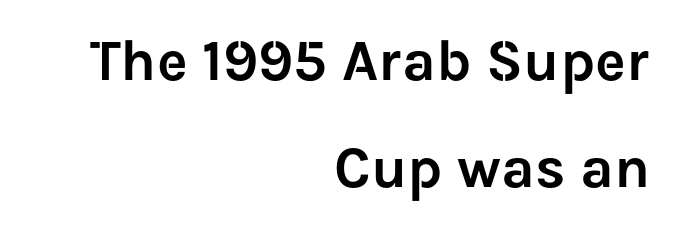
The image shows 58 px sans-serif type, upright; set right-aligned, line spacing 1.84x, normal letter spacing, not underlined; low stroke contrast and a medium x-height.
